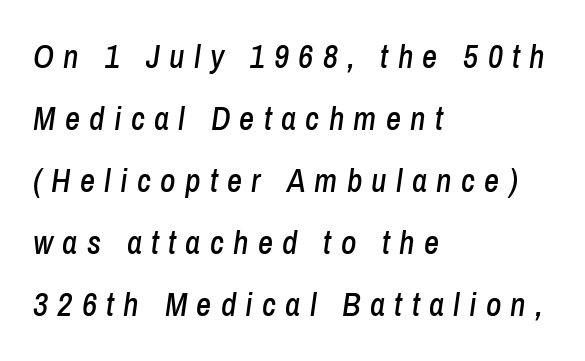
The image shows 33 px condensed type, italic (leaning right); set left-aligned, line spacing 1.88x, unusually wide letter spacing (+0.28 em), not underlined; low stroke contrast and a medium x-height.
